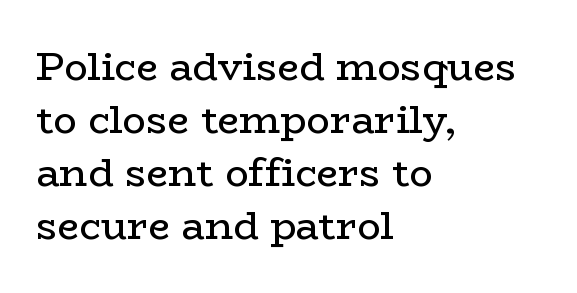
{"serif": "yes", "italic": "no", "bold": "no", "weight": "regular", "width": "wide", "stroke_contrast": "low", "x_height": "medium", "monospaced": "no", "underline": "no", "align": "left", "line_spacing": "normal", "line_spacing_ratio": 1.36, "letter_spacing": "normal", "letter_spacing_em": 0.0, "glyph_px": 39}
